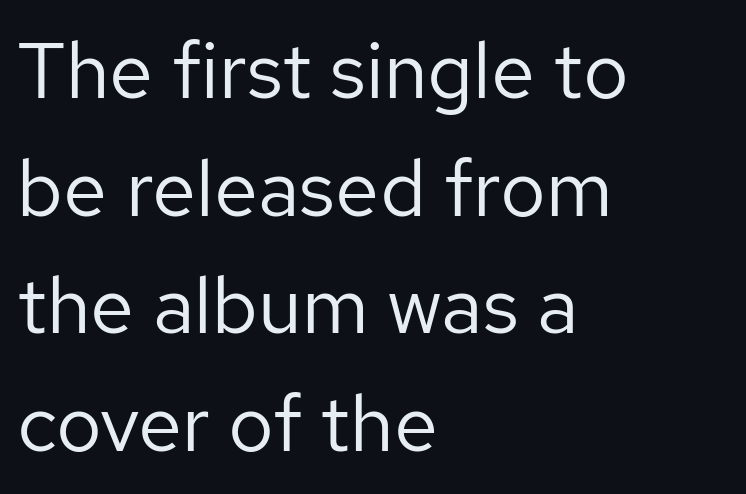
The image shows 79 px regular-weight sans-serif type, upright; set left-aligned, normal line spacing (1.49x), normal letter spacing, not underlined; low stroke contrast and a medium x-height.
